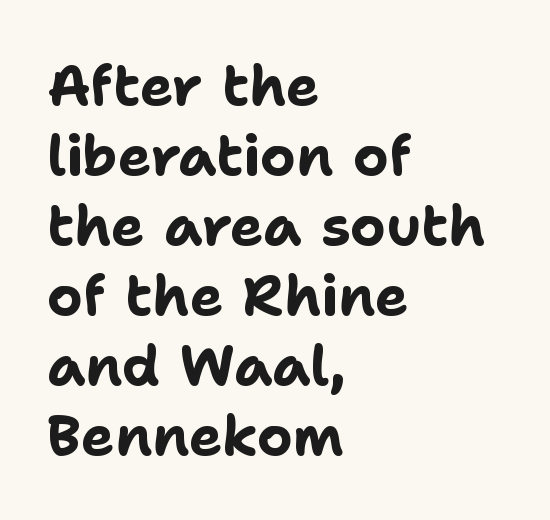
{"serif": "no", "italic": "no", "bold": "yes", "weight": "bold", "width": "normal", "stroke_contrast": "low", "x_height": "medium", "monospaced": "no", "underline": "no", "align": "left", "line_spacing": "normal", "line_spacing_ratio": 1.25, "letter_spacing": "normal", "letter_spacing_em": 0.0, "glyph_px": 56}
